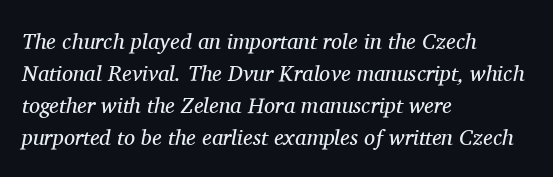
{"italic": "yes", "lean": "right", "slant_degrees": 11, "bold": "no", "underline": "no", "align": "left", "line_spacing": "normal", "line_spacing_ratio": 1.45, "letter_spacing": "normal", "letter_spacing_em": 0.0, "glyph_px": 22}
